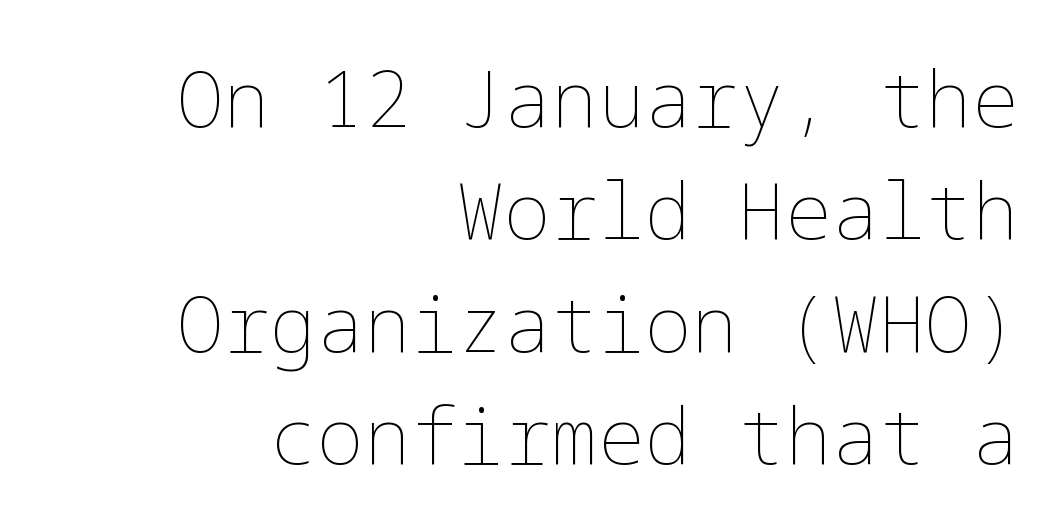
The words here are not underlined. Notice how descenders clear the ascenders below comfortably — that's standard leading. This sample uses an upright cut, with every glyph sitting square on the baseline. The passage shown is not bold in any degree.
